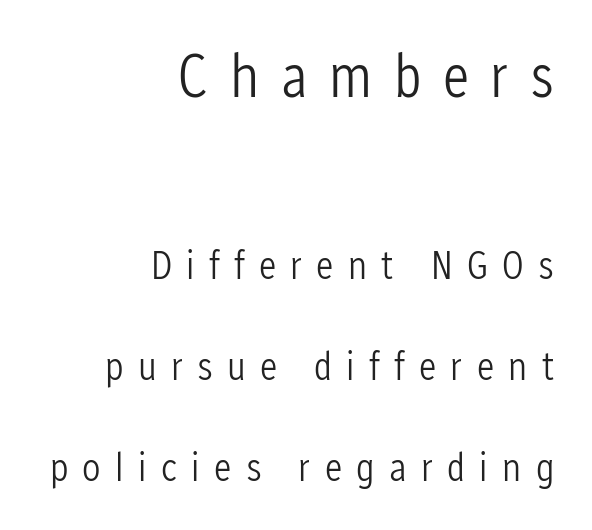
The image shows 62 px light, condensed sans-serif type, upright; set right-aligned, loose line spacing (2.46x), unusually wide letter spacing (+0.35 em), not underlined; the first (top) block is 1.51x larger; low stroke contrast and a medium x-height.
